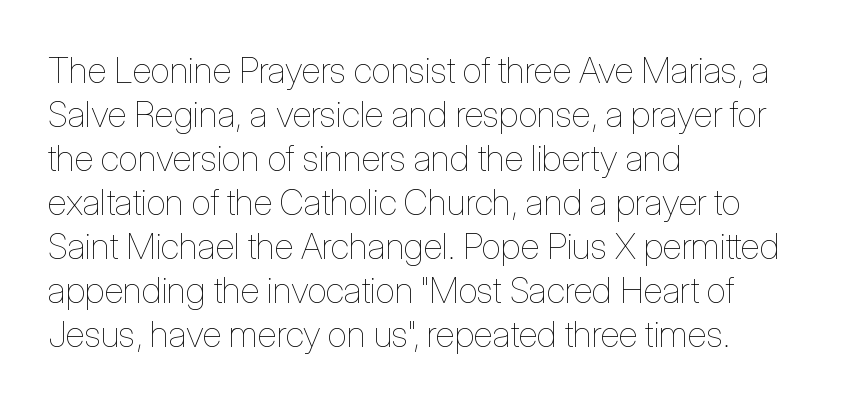
Q: Is the text bold? A: No.
Q: Is the text italic (slanted)? A: No, it is upright.
Q: Is the text underlined? A: No.
Q: How is the paragraph aligned? A: Left-aligned.
Q: Is the spacing between letters normal or unusually wide? A: Normal.
Q: Width (condensed, normal, or wide)? A: Condensed.
Q: Stroke contrast? A: Low.
Q: x-height? A: Medium.
Q: Monospaced? A: No.
